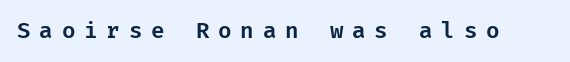
Q: Is the text italic (slanted)? A: No, it is upright.
Q: Is the text underlined? A: No.
Q: Is the spacing between letters normal or unusually wide? A: Unusually wide.
